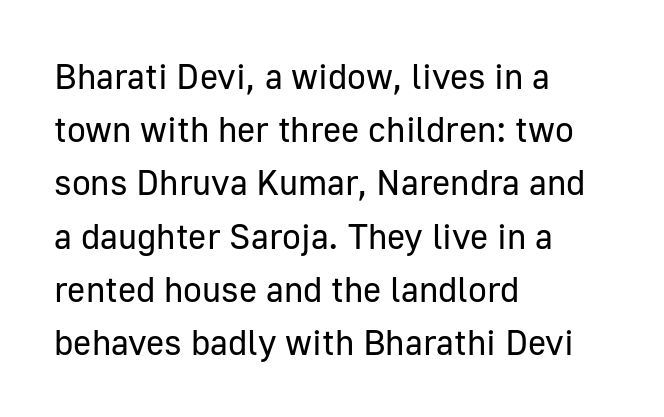
{"serif": "no", "italic": "no", "bold": "no", "weight": "regular", "width": "normal", "stroke_contrast": "low", "x_height": "medium", "monospaced": "no", "underline": "no", "align": "left", "line_spacing": "normal", "line_spacing_ratio": 1.52, "letter_spacing": "normal", "letter_spacing_em": 0.0, "glyph_px": 35}
